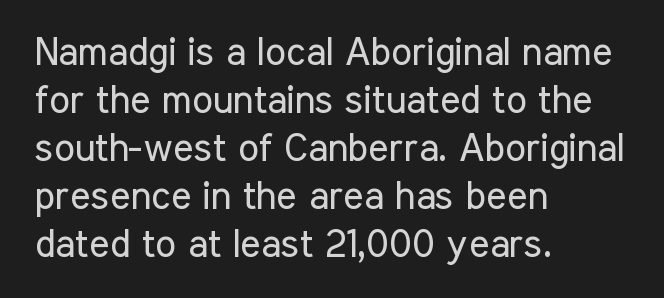
Q: Is the text bold? A: No.
Q: Is the text italic (slanted)? A: No, it is upright.
Q: Is the typeface a serif or a sans-serif typeface? A: Sans-serif.
Q: Is the text underlined? A: No.
Q: How is the paragraph aligned? A: Left-aligned.
Q: Is the spacing between letters normal or unusually wide? A: Normal.
Q: Width (condensed, normal, or wide)? A: Condensed.
Q: Stroke contrast? A: Low.
Q: x-height? A: Medium.
Q: Monospaced? A: No.
